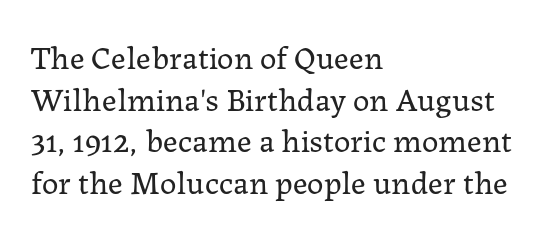
Character widths vary here, with narrow letters taking less room than wide ones. Stroke thickness stays within the range of a standard reading face or lighter. Check the space under the baseline: it is left empty. Regarding leading, the lines here are spaced in the standard way.
